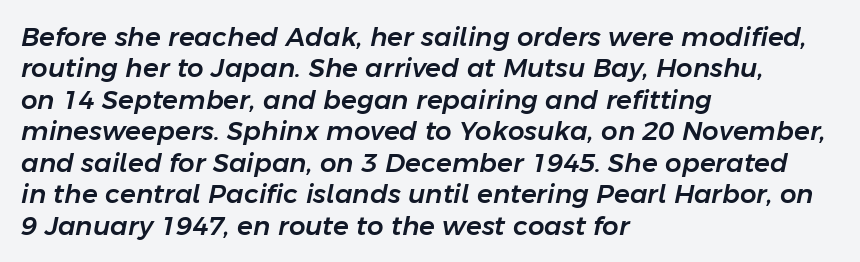
Q: Is the text italic (slanted)? A: Yes, it leans right by about 11 degrees.
Q: Is the text underlined? A: No.
Q: How is the paragraph aligned? A: Left-aligned.
Q: Is the spacing between letters normal or unusually wide? A: Normal.
